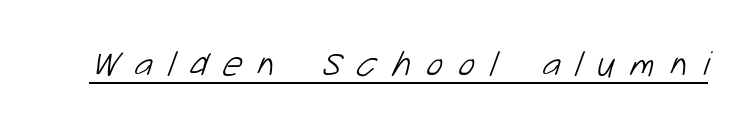
The image shows 35 px light sans-serif type; set unusually wide letter spacing (+0.44 em), underlined; low stroke contrast and a medium x-height.
